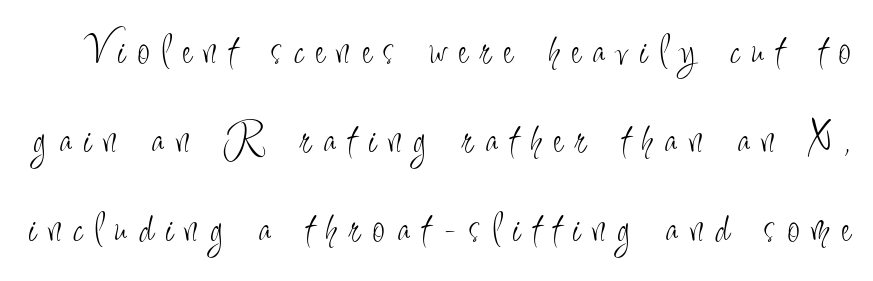
{"serif": "no", "bold": "no", "weight": "light", "width": "condensed", "stroke_contrast": "low", "x_height": "small", "monospaced": "no", "underline": "no", "line_spacing": "loose", "line_spacing_ratio": 2.02, "letter_spacing": "wide", "letter_spacing_em": 0.29, "glyph_px": 44}
